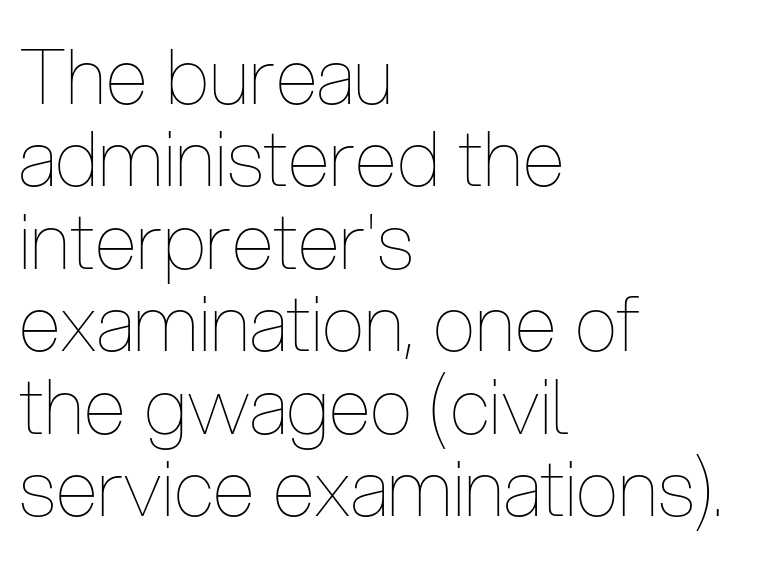
{"italic": "no", "bold": "no", "weight": "thin", "width": "condensed", "stroke_contrast": "low", "x_height": "medium", "monospaced": "no", "underline": "no", "align": "left", "line_spacing": "tight", "line_spacing_ratio": 1.07, "letter_spacing": "normal", "letter_spacing_em": 0.0, "glyph_px": 77}
